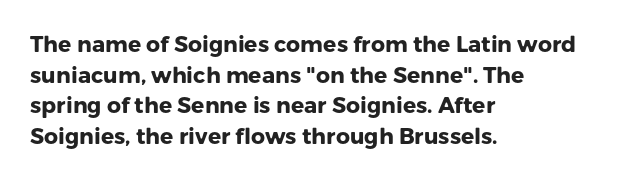
If you drew a line through each stem, it would be perfectly vertical. A normal amount of white space separates one row of letters from the next. Unmarked baselines from the first word to the last. Pretty heavy lettering here — definitely bold. The paragraph has a hard left edge and a soft right edge. These lines keep a tight, regular rhythm from letter to letter.
